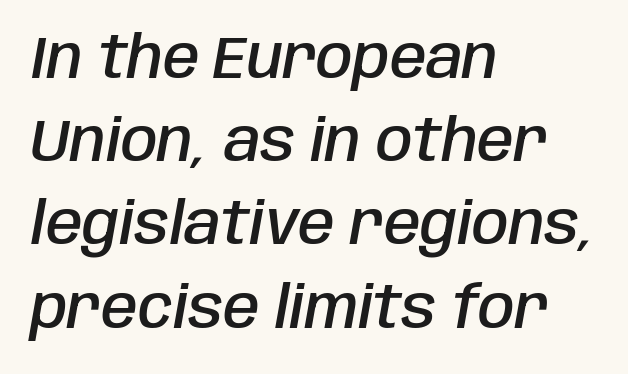
You could not count columns in this text — the font is proportionally spaced. Summary of vertical rhythm: regular, with standard interline spacing. All the whitespace from short lines collects on the right. Each glyph is drawn with semibold strokes, heavier than normal yet not fully bold. Style check: oblique. Descenders are the only things crossing below the line.
